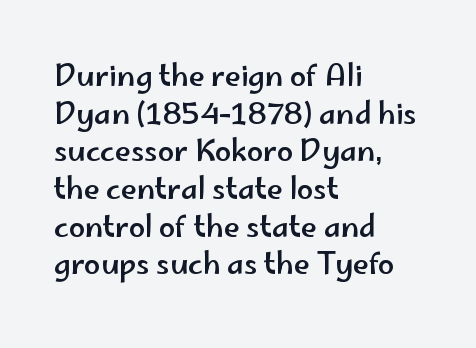
{"serif": "no", "italic": "no", "width": "wide", "stroke_contrast": "low", "x_height": "small", "monospaced": "no", "underline": "no", "align": "left", "line_spacing": "normal", "line_spacing_ratio": 1.3, "letter_spacing": "normal", "letter_spacing_em": 0.0, "glyph_px": 29}
